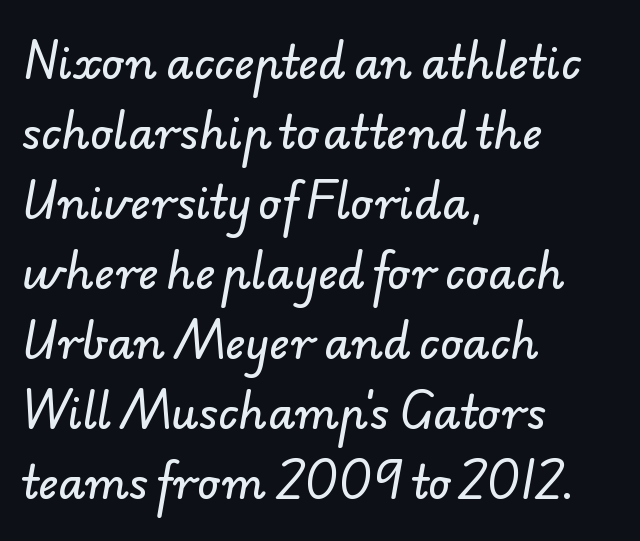
Character widths vary here, with narrow letters taking less room than wide ones. Each line starts at the same left margin while the right side varies. Plain, unruled lines of type. The type family on display is of the sans-serif kind.
